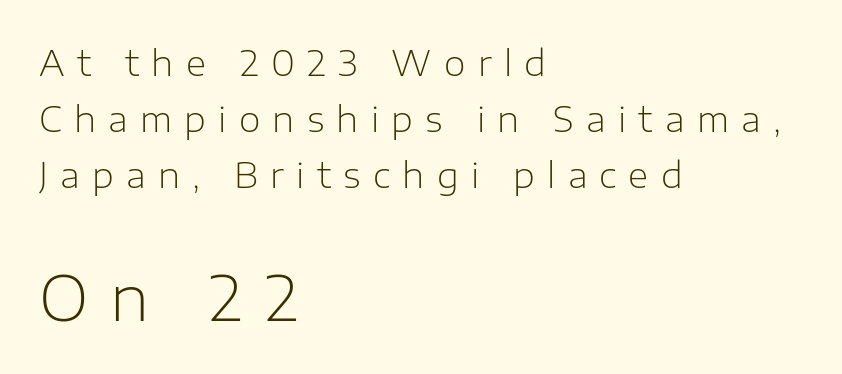
This is the regular roman posture of the typeface. The rendering inserts visible extra space after every character. Each letter keeps its own natural width here, so spacing adapts to shape. You get the small type first, then a jump to larger type. A sans-serif font was chosen for this passage.
